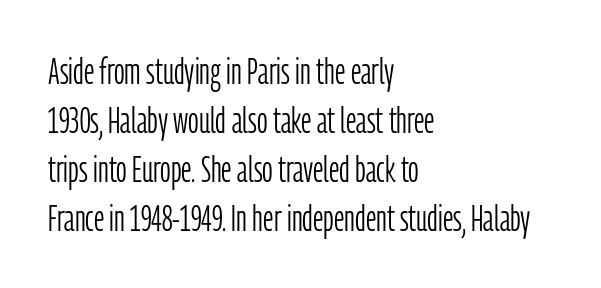
Only glyphs here, with clear space below each row. Compared with typical body copy, the letter spacing here is the same. Heaviness? Minimal to ordinary, like unemphasized prose. Ordinary non-slanted type is in use. No feet cap the strokes, marking this as sans-serif type. The line-height multiplier appears to be the usual default.
